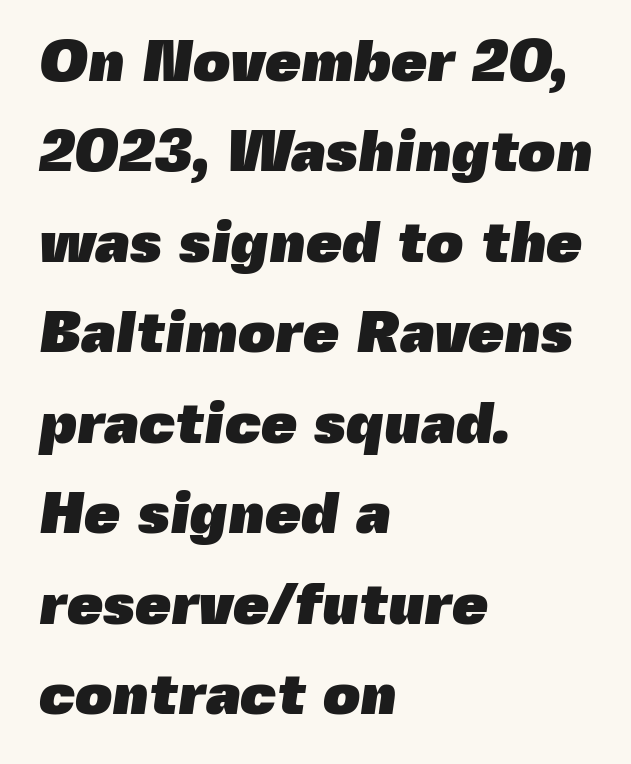
Note the varied advance widths — an 'i' is clearly narrower than an 'm'. Does extra space separate the letters? No, they use regular spacing. I'd call this a sans setting — the letters go barefoot. The vertical gap from one line to the next is medium. The gap between lines stays unmarked. This is heavy type, rendered in bold.
